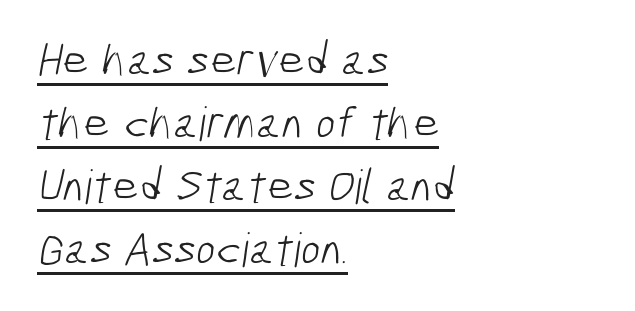
Somebody hit Ctrl+U on this one — the words are underlined. A normal amount of white space separates one row of letters from the next. Stroke mass is kept to a normal reading level or below. The face used here is a sans, in the tradition of grotesques and geometrics. This rendering uses left alignment, leaving the right contour irregular.
